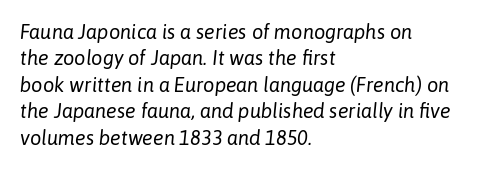
Q: Is the text bold? A: No.
Q: Is the text italic (slanted)? A: Yes, it leans right by about 6 degrees.
Q: Is the text underlined? A: No.
Q: How is the paragraph aligned? A: Left-aligned.
Q: Is the spacing between letters normal or unusually wide? A: Normal.
Q: Is the spacing between lines tight, normal or loose? A: Normal.
